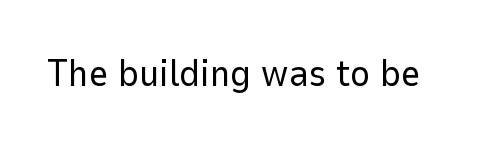
The image shows 38 px regular-weight sans-serif type, upright; set normal letter spacing, not underlined; low stroke contrast and a medium x-height.
